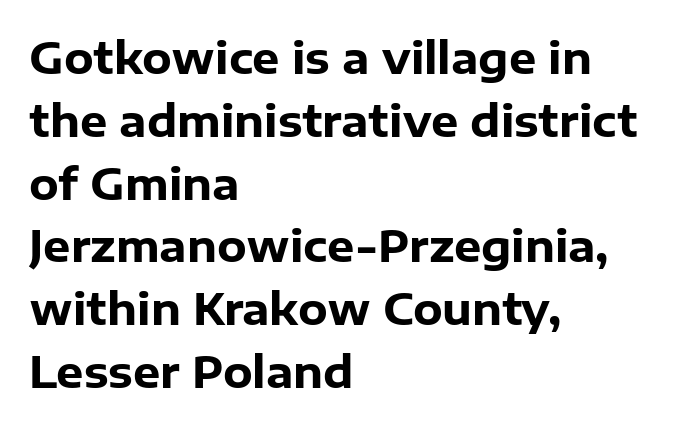
The image shows 43 px heavy sans-serif type, upright; set left-aligned, normal line spacing (1.46x), normal letter spacing, not underlined; low stroke contrast and a medium x-height.
